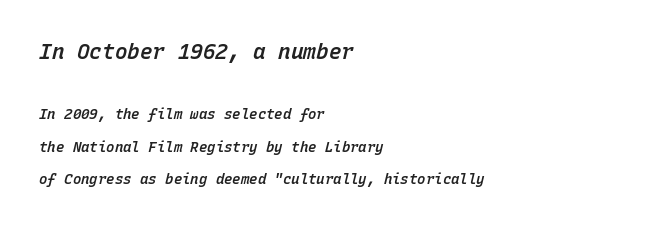
If you measured baseline to baseline, you'd find a long distance. Here the first block reads like a headline and the second like body copy. As a designer I'd log this as weight 600, semibold. Tracking value appears to be zero — textbook default spacing.
